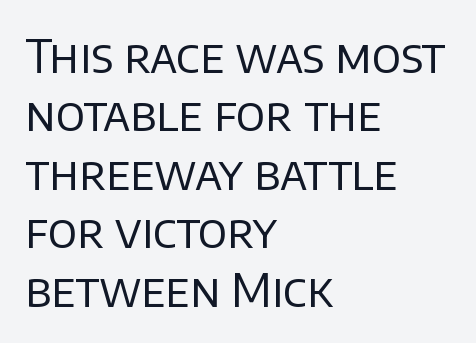
Q: Is the text bold? A: No.
Q: Is the text italic (slanted)? A: No, it is upright.
Q: Is the typeface a serif or a sans-serif typeface? A: Sans-serif.
Q: Is the text underlined? A: No.
Q: How is the paragraph aligned? A: Left-aligned.
Q: Is the spacing between letters normal or unusually wide? A: Normal.
Q: Is the spacing between lines tight, normal or loose? A: Normal.
Q: Width (condensed, normal, or wide)? A: Normal.
Q: Stroke contrast? A: Low.
Q: x-height? A: Large.
Q: Monospaced? A: No.
